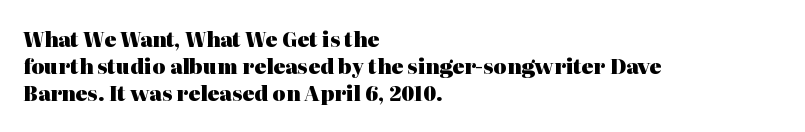
{"italic": "no", "bold": "yes", "underline": "no", "align": "left", "line_spacing": "normal", "line_spacing_ratio": 1.36, "letter_spacing": "normal", "letter_spacing_em": 0.0, "glyph_px": 20}
